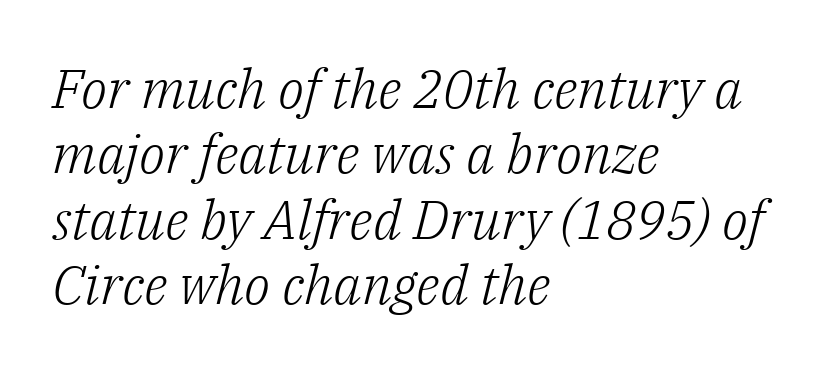
{"serif": "yes", "italic": "yes", "lean": "right", "slant_degrees": 14, "bold": "no", "weight": "light", "width": "normal", "stroke_contrast": "low", "x_height": "medium", "monospaced": "no", "underline": "no", "align": "left", "line_spacing_ratio": 1.21, "letter_spacing": "normal", "letter_spacing_em": 0.0, "glyph_px": 54}
